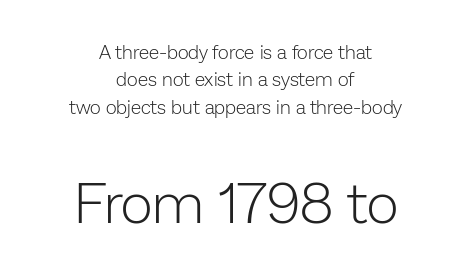
Q: Is the text bold? A: No.
Q: Is the text italic (slanted)? A: No, it is upright.
Q: Is the typeface a serif or a sans-serif typeface? A: Sans-serif.
Q: Is the text underlined? A: No.
Q: How is the paragraph aligned? A: Centered.
Q: Is the spacing between letters normal or unusually wide? A: Normal.
Q: Is the spacing between lines tight, normal or loose? A: Normal.
Q: Which block of text is set in a larger size, the first (top) or the second (bottom)? A: The second (bottom) one.
Q: Width (condensed, normal, or wide)? A: Normal.
Q: Stroke contrast? A: Low.
Q: x-height? A: Medium.
Q: Monospaced? A: No.
